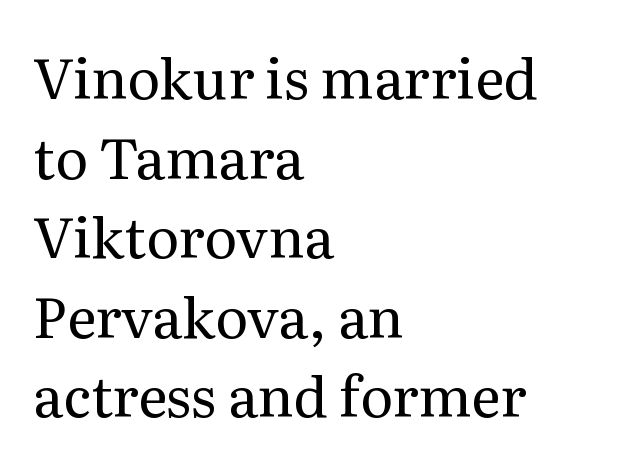
{"serif": "yes", "italic": "no", "bold": "no", "weight": "regular", "width": "normal", "stroke_contrast": "medium", "x_height": "medium", "monospaced": "no", "underline": "no", "align": "left", "line_spacing": "normal", "line_spacing_ratio": 1.42, "letter_spacing": "normal", "letter_spacing_em": 0.0, "glyph_px": 56}
